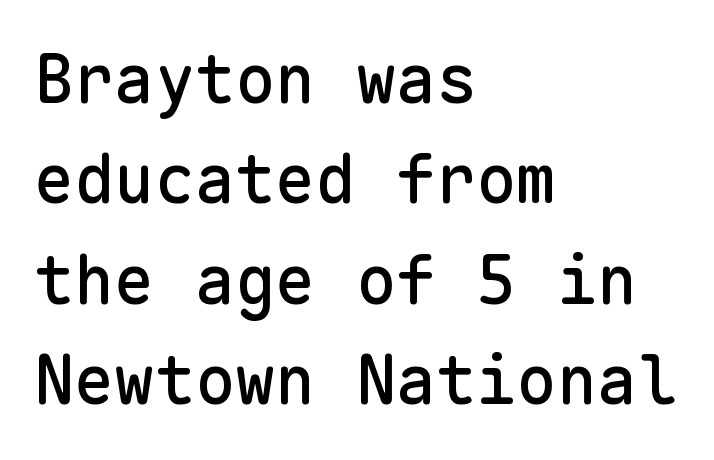
{"serif": "no", "italic": "no", "width": "normal", "stroke_contrast": "low", "x_height": "medium", "monospaced": "yes", "underline": "no", "align": "left", "line_spacing": "normal", "line_spacing_ratio": 1.5, "letter_spacing": "normal", "letter_spacing_em": 0.0, "glyph_px": 67}
